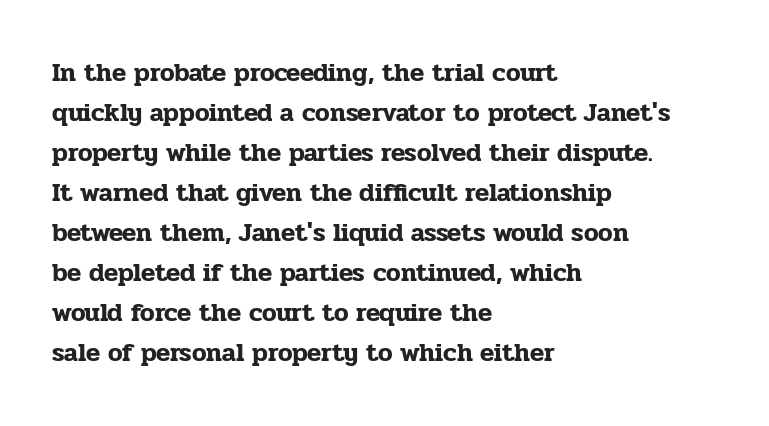
Descender tails drop into unmarked territory. Each word holds together tightly as a unit, with standard inter-letter gaps. Style check: upright. A student would call this left alignment; a typographer would say flush left, rag right. If you measured baseline to baseline, you'd find a middling distance.
